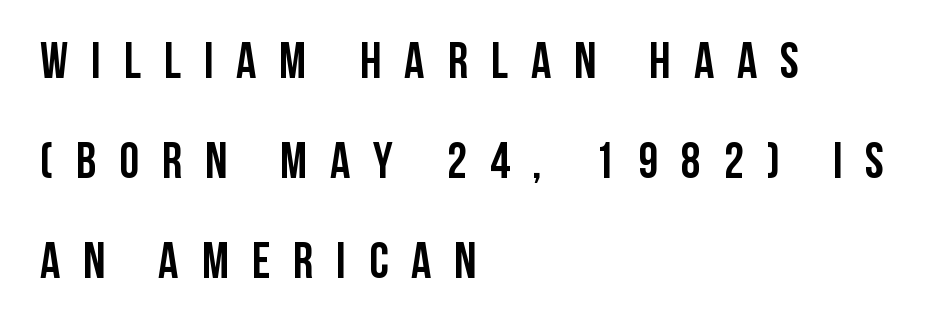
{"serif": "no", "italic": "no", "bold": "yes", "weight": "semibold", "width": "condensed", "stroke_contrast": "low", "x_height": "large", "monospaced": "no", "underline": "no", "align": "left", "line_spacing": "loose", "line_spacing_ratio": 2.0, "letter_spacing": "wide", "letter_spacing_em": 0.46, "glyph_px": 50}
